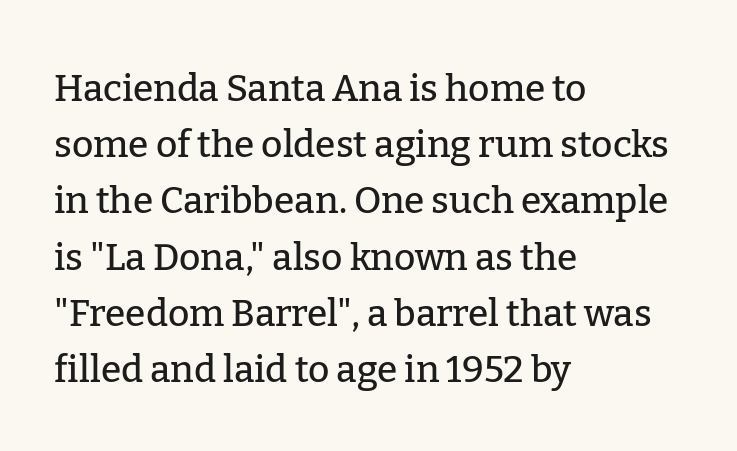
Each letter's strokes conclude with small projecting serifs. Posture: vertical. Whoever set this chose a conventional vertical rhythm. Is this a fixed-width face? No — the glyphs have proportional, varying widths.
